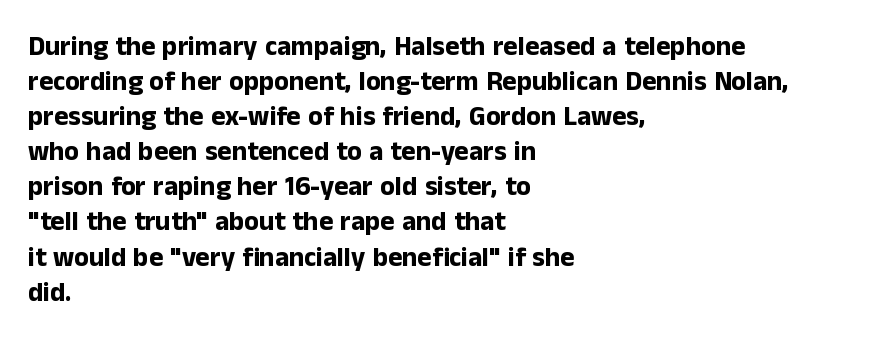
{"italic": "no", "bold": "yes", "underline": "no", "align": "left", "line_spacing": "normal", "line_spacing_ratio": 1.3, "letter_spacing": "normal", "letter_spacing_em": 0.0, "glyph_px": 27}
